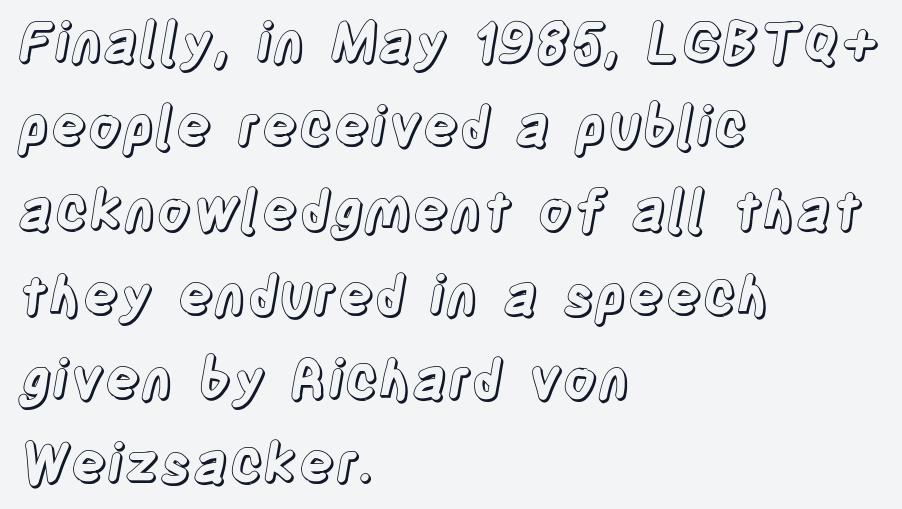
The image shows 54 px condensed type; set left-aligned, normal line spacing (1.56x), normal letter spacing, not underlined; a large x-height.
